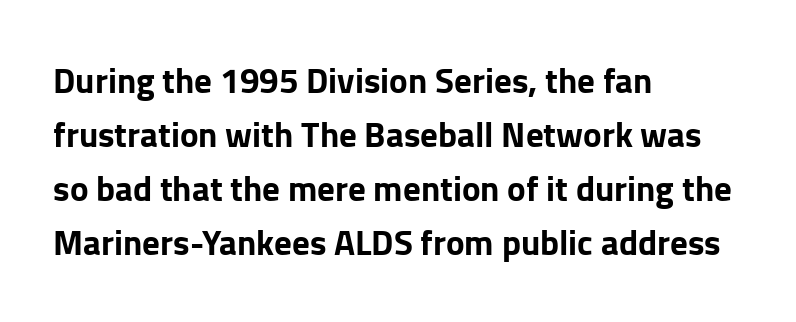
Q: Is the text bold? A: Yes.
Q: Is the text italic (slanted)? A: No, it is upright.
Q: Is the typeface a serif or a sans-serif typeface? A: Sans-serif.
Q: Is the text underlined? A: No.
Q: How is the paragraph aligned? A: Left-aligned.
Q: Is the spacing between letters normal or unusually wide? A: Normal.
Q: Is the spacing between lines tight, normal or loose? A: Normal.
Q: Width (condensed, normal, or wide)? A: Normal.
Q: Stroke contrast? A: Low.
Q: x-height? A: Medium.
Q: Monospaced? A: No.
